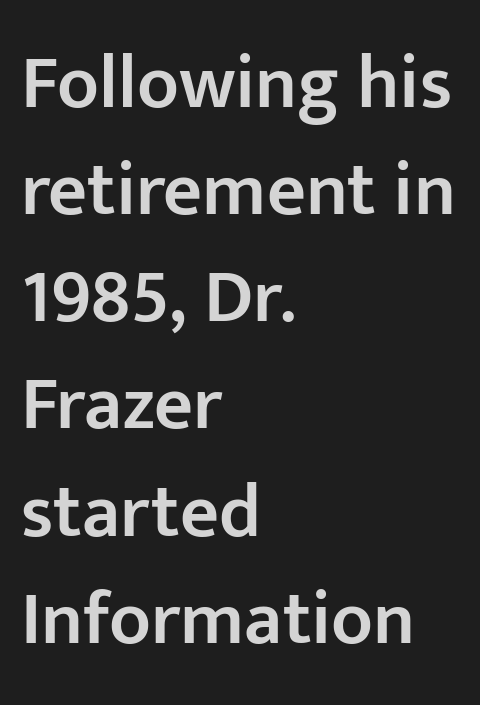
The letters carry no serifs — their stems end cleanly without finishing strokes. Compared with typical paragraphs, the rows here are spaced about the same. One-word summary of the alignment: left. The rendering uses natural spacing where letterforms have individual widths. Ordinary non-slanted type is in use.
